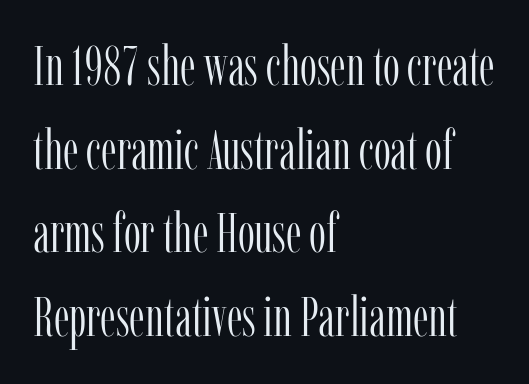
Q: Is the text bold? A: No.
Q: Is the text italic (slanted)? A: No, it is upright.
Q: Is the typeface a serif or a sans-serif typeface? A: Serif.
Q: Is the text underlined? A: No.
Q: How is the paragraph aligned? A: Left-aligned.
Q: Is the spacing between letters normal or unusually wide? A: Normal.
Q: Is the spacing between lines tight, normal or loose? A: Normal.
Q: Width (condensed, normal, or wide)? A: Condensed.
Q: Stroke contrast? A: Low.
Q: x-height? A: Medium.
Q: Monospaced? A: No.
